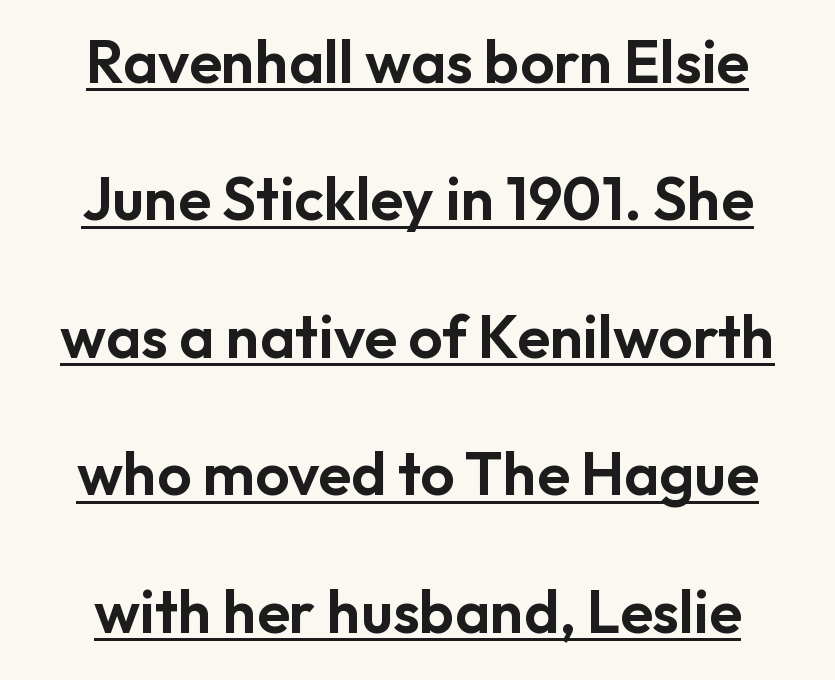
Posture: vertical. The words here are underlined. These lines keep a tight, regular rhythm from letter to letter. Grotesque or geometric, the face here clearly has no serifs. The rendering uses natural spacing where letterforms have individual widths. Is there much room between lines? Yes — plenty of vertical air separates them.
